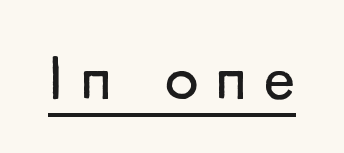
Has an underline been added? It has. Students, note that the glyphs here are deliberately spaced far apart. Do the characters align in a grid? No, the font is proportional. Ascenders rise straight up at ninety degrees. Serifs: no, the terminals of the letterforms are clean. No letter is thick-stroked: the sample isn't bold.
